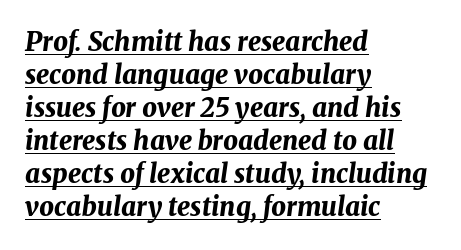
{"italic": "yes", "lean": "right", "slant_degrees": 8, "bold": "yes", "underline": "yes", "align": "left", "line_spacing": "normal", "line_spacing_ratio": 1.27, "letter_spacing": "normal", "letter_spacing_em": 0.0, "glyph_px": 26}
